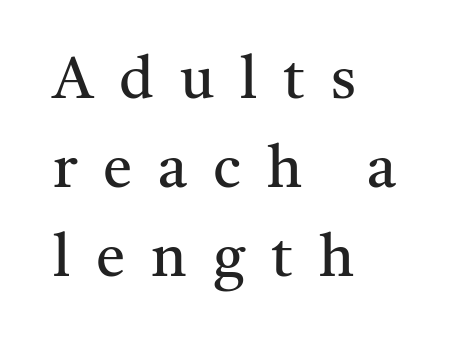
Q: Is the text bold? A: No.
Q: Is the text italic (slanted)? A: No, it is upright.
Q: Is the typeface a serif or a sans-serif typeface? A: Serif.
Q: Is the text underlined? A: No.
Q: How is the paragraph aligned? A: Left-aligned.
Q: Is the spacing between letters normal or unusually wide? A: Unusually wide.
Q: Is the spacing between lines tight, normal or loose? A: Normal.
Q: Width (condensed, normal, or wide)? A: Normal.
Q: Stroke contrast? A: Medium.
Q: x-height? A: Medium.
Q: Monospaced? A: No.
